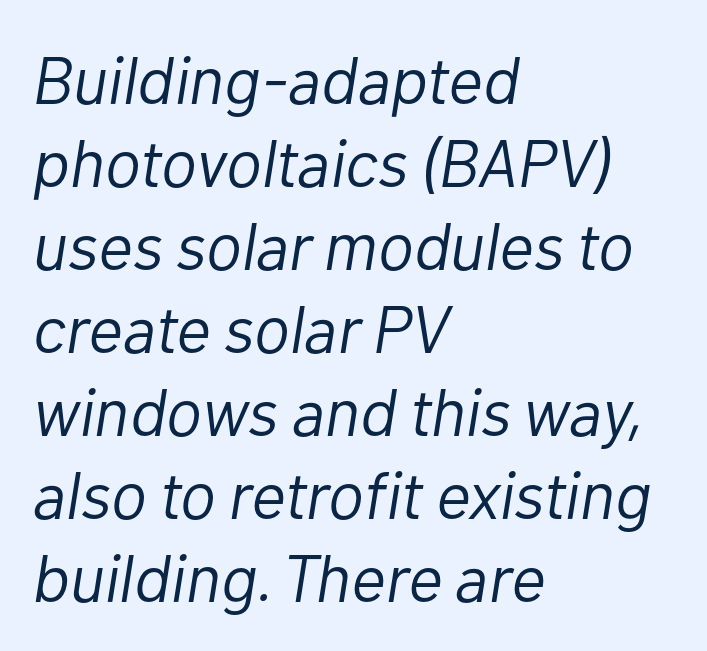
{"italic": "yes", "lean": "right", "slant_degrees": 10, "bold": "no", "weight": "light", "width": "normal", "stroke_contrast": "low", "x_height": "medium", "monospaced": "no", "underline": "no", "align": "left", "line_spacing_ratio": 1.24, "letter_spacing": "normal", "letter_spacing_em": 0.0, "glyph_px": 67}
